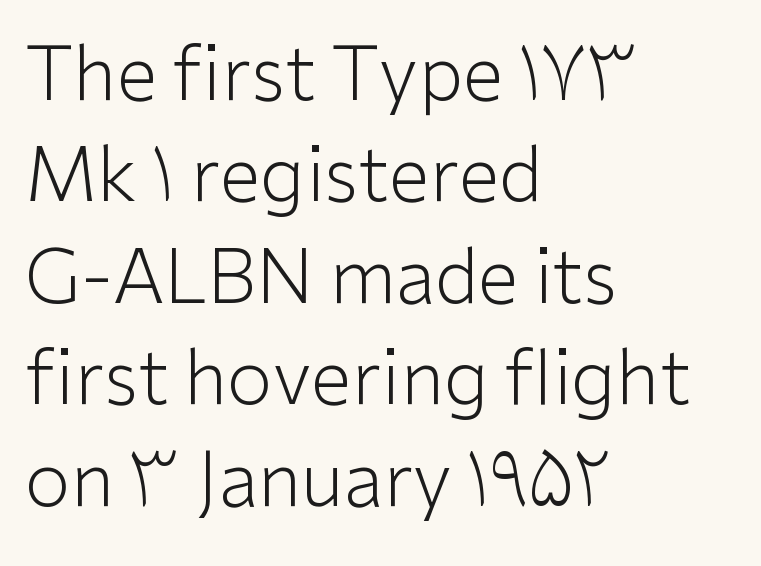
A typesetter would label this face a sans. Do the letters lean? They stand straight. The rendering anchors every line to the left-hand side. Summary of weight: not heavy and not bold. Default kerning and tracking; the words read as compact shapes. In terms of leading, this rendering sits right in the middle.
